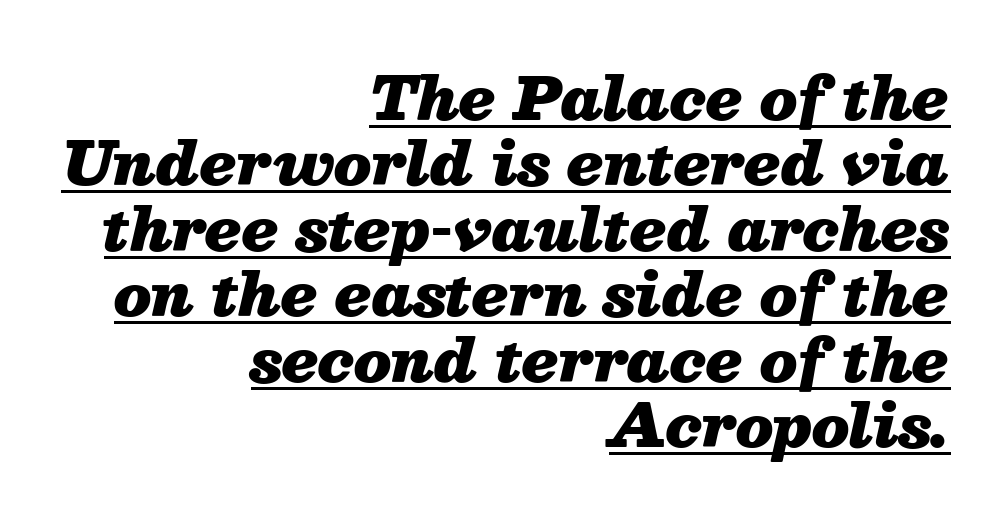
Q: Is the text bold? A: Yes.
Q: Is the text italic (slanted)? A: Yes, it leans right by about 13 degrees.
Q: Is the text underlined? A: Yes.
Q: How is the paragraph aligned? A: Right-aligned.
Q: Is the spacing between letters normal or unusually wide? A: Normal.
Q: Is the spacing between lines tight, normal or loose? A: Tight.
Q: Width (condensed, normal, or wide)? A: Normal.
Q: Stroke contrast? A: Medium.
Q: x-height? A: Medium.
Q: Monospaced? A: No.
